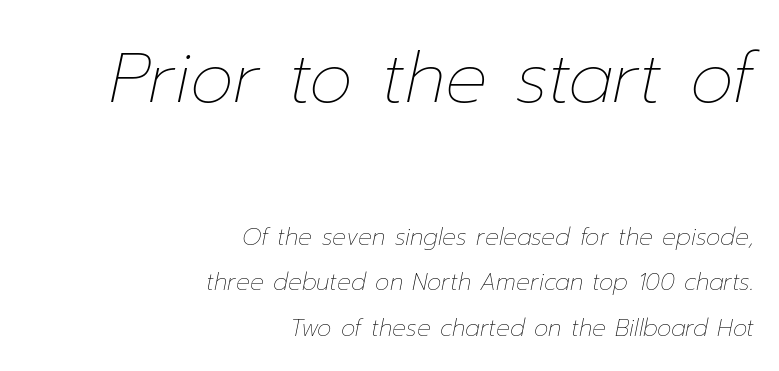
The image shows 70 px thin type, italic (leaning right); set right-aligned, loose line spacing (1.97x), normal letter spacing, not underlined; the first (top) block is 3.04x larger; low stroke contrast and a medium x-height.
